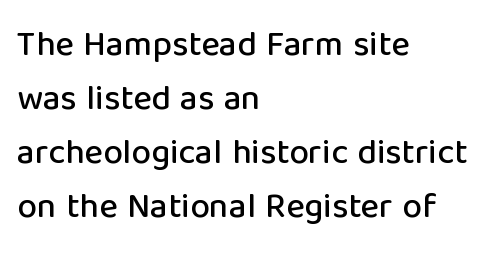
The image shows 35 px sans-serif type, upright; set left-aligned, normal line spacing (1.54x), normal letter spacing, not underlined; low stroke contrast and a medium x-height.
